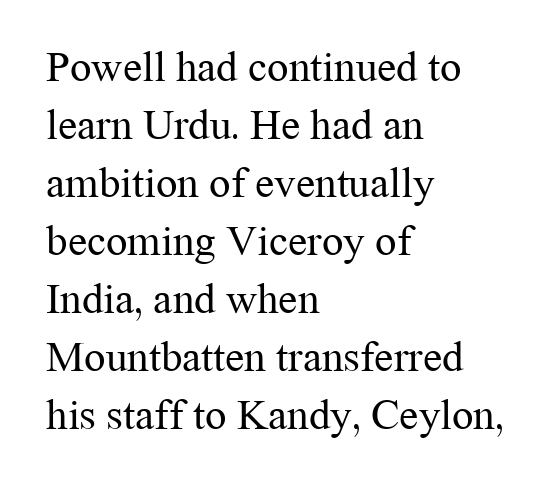
You could not count columns in this text — the font is proportionally spaced. You can tell from the footed stems that serif type was used. The axis of the letterforms is exactly vertical. How would I describe the line gaps? Plain and ordinary. Nobody touched the tracking dial on this one. The compositor pushed each line to the left boundary.
